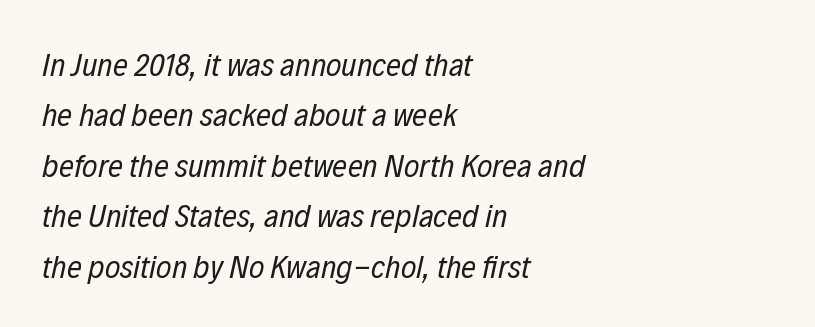
The words here are not underlined. You could call the tracking neutral — neither tight nor loose. A typesetter would call this leading conventional body-copy spacing. Tall strokes in this sample are angled rather than plumb.
